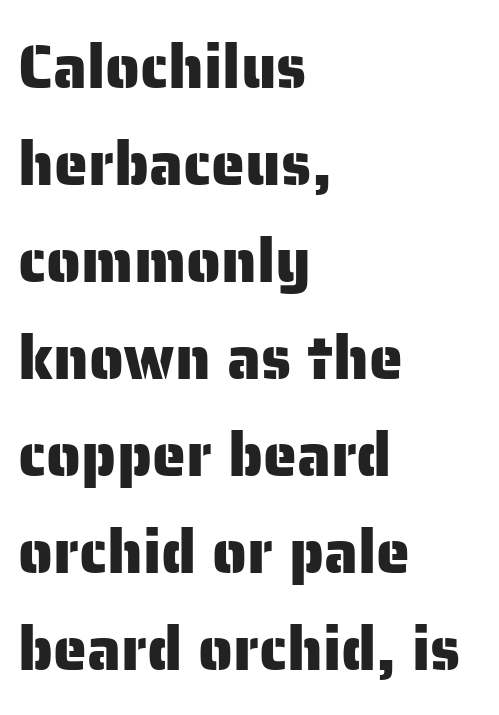
Q: Is the text italic (slanted)? A: No, it is upright.
Q: Is the typeface a serif or a sans-serif typeface? A: Sans-serif.
Q: Is the text underlined? A: No.
Q: How is the paragraph aligned? A: Left-aligned.
Q: Is the spacing between letters normal or unusually wide? A: Normal.
Q: Is the spacing between lines tight, normal or loose? A: Normal.
Q: Width (condensed, normal, or wide)? A: Normal.
Q: Stroke contrast? A: Low.
Q: x-height? A: Medium.
Q: Monospaced? A: No.
